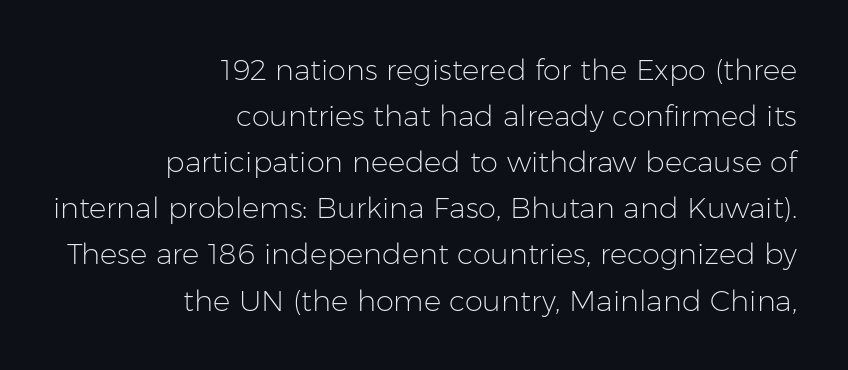
{"serif": "no", "italic": "no", "bold": "no", "weight": "light", "width": "normal", "stroke_contrast": "low", "x_height": "medium", "monospaced": "no", "underline": "no", "align": "right", "line_spacing": "normal", "line_spacing_ratio": 1.59, "letter_spacing": "normal", "letter_spacing_em": 0.0, "glyph_px": 29}
